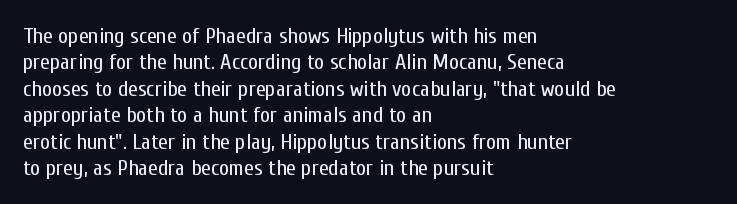
Q: Is the text bold? A: No.
Q: Is the text italic (slanted)? A: No, it is upright.
Q: Is the text underlined? A: No.
Q: How is the paragraph aligned? A: Left-aligned.
Q: Is the spacing between letters normal or unusually wide? A: Normal.
